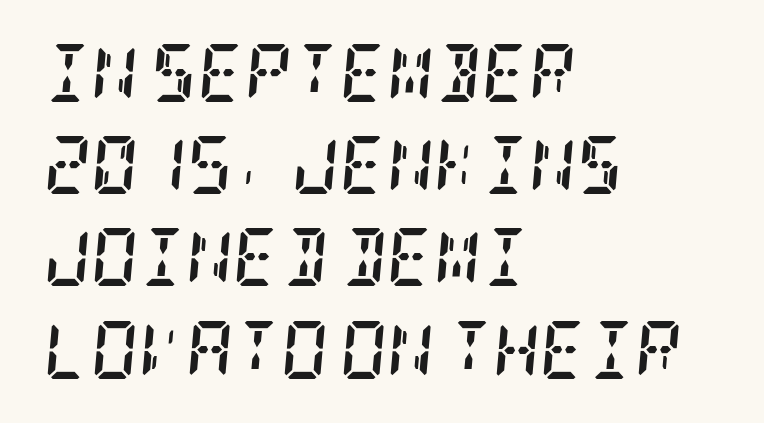
{"serif": "yes", "italic": "yes", "lean": "right", "slant_degrees": 5, "bold": "yes", "weight": "semibold", "width": "condensed", "stroke_contrast": "low", "x_height": "large", "underline": "no", "align": "left", "line_spacing": "normal", "line_spacing_ratio": 1.59, "letter_spacing": "normal", "letter_spacing_em": 0.0, "glyph_px": 58}
